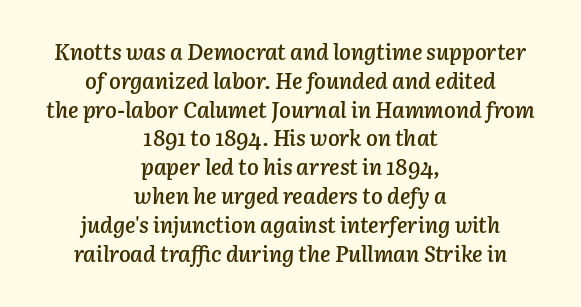
The image shows 22 px text type, italic (leaning right); set centered, normal line spacing (1.31x), normal letter spacing, not underlined.
